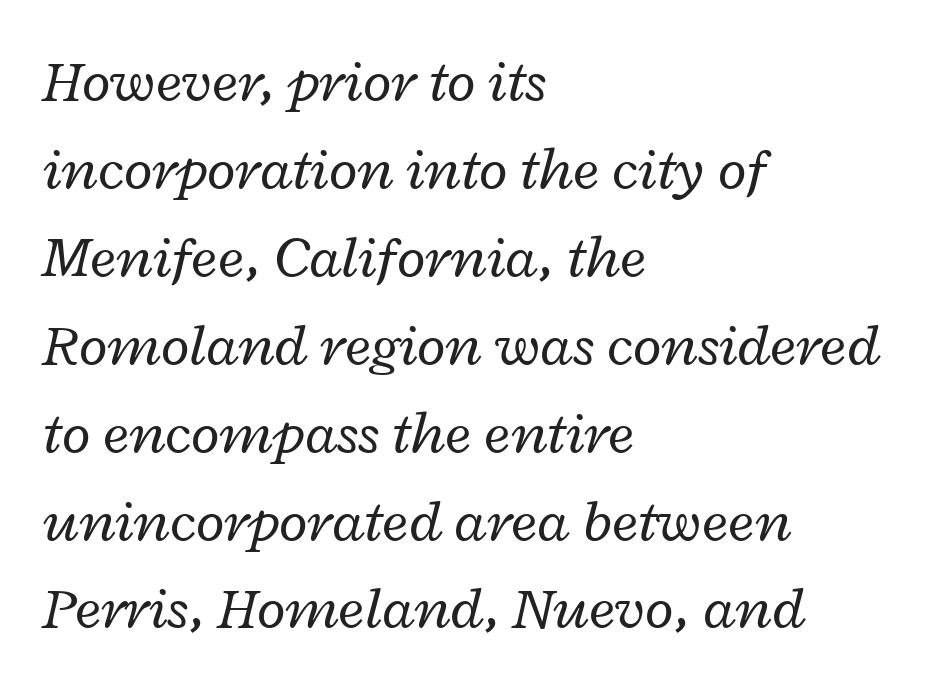
{"italic": "yes", "lean": "right", "slant_degrees": 12, "bold": "no", "weight": "regular", "width": "wide", "stroke_contrast": "low", "x_height": "medium", "monospaced": "no", "underline": "no", "align": "left", "line_spacing": "normal", "line_spacing_ratio": 1.49, "letter_spacing": "normal", "letter_spacing_em": 0.0, "glyph_px": 59}
